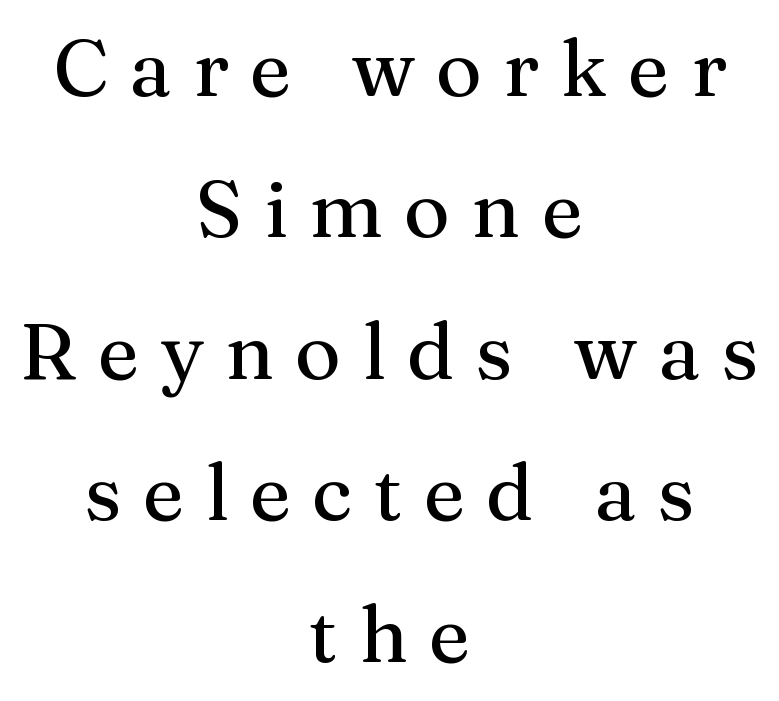
Q: Is the text italic (slanted)? A: No, it is upright.
Q: Is the typeface a serif or a sans-serif typeface? A: Serif.
Q: Is the text underlined? A: No.
Q: How is the paragraph aligned? A: Centered.
Q: Is the spacing between letters normal or unusually wide? A: Unusually wide.
Q: Width (condensed, normal, or wide)? A: Normal.
Q: Stroke contrast? A: Medium.
Q: x-height? A: Medium.
Q: Monospaced? A: No.
